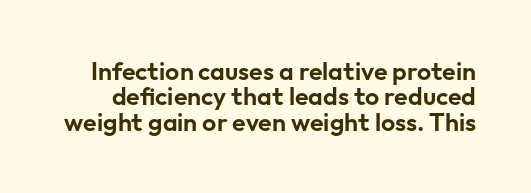
The specimen omits any rule beneath the text block's lines. Honestly, the rows look squashed on top of each other. Nope, not italic — everything's standing straight. Words appear dense and cohesive because spacing is normal.
